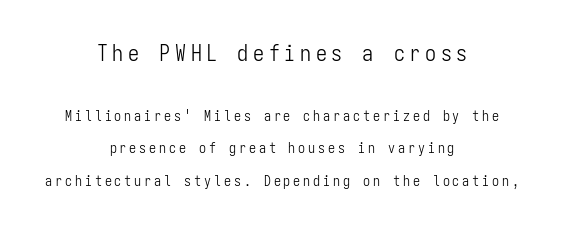
Spacing between characters has been opened up far beyond the box default. Designer's note — italics off, roman on. Layout note: lines centered. Counters stay open thanks to moderate or lighter strokes. A bare baseline throughout the passage. Successive baselines arrive slowly, with a big drop between each.
